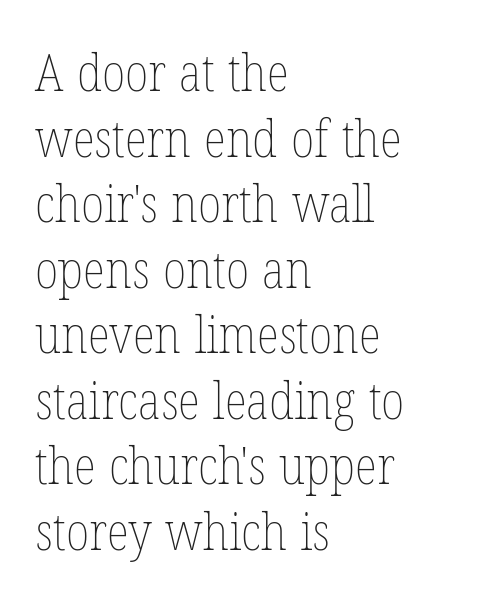
{"italic": "no", "bold": "no", "weight": "thin", "width": "condensed", "stroke_contrast": "low", "x_height": "medium", "monospaced": "no", "underline": "no", "align": "left", "line_spacing": "normal", "line_spacing_ratio": 1.26, "letter_spacing": "normal", "letter_spacing_em": 0.0, "glyph_px": 52}
